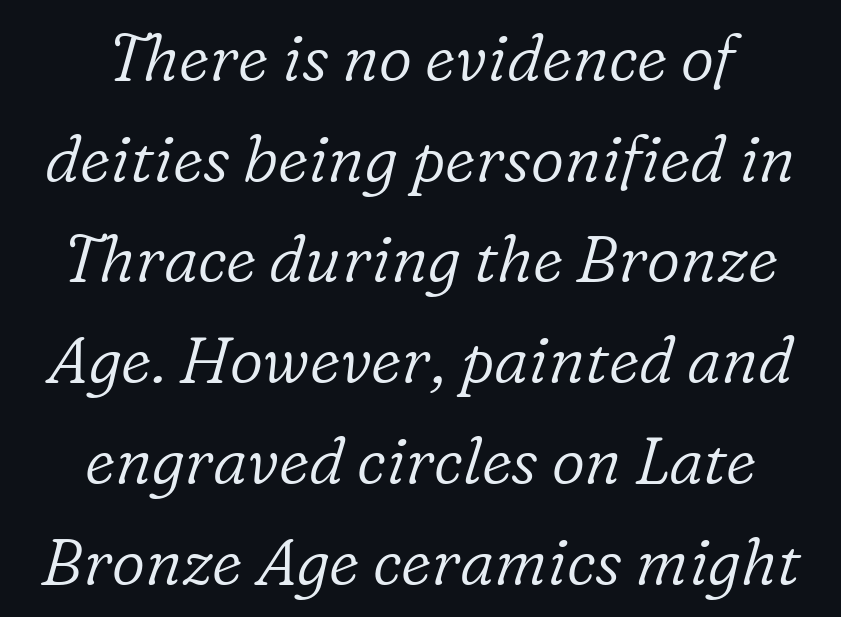
These lines keep a tight, regular rhythm from letter to letter. No letter is thick-stroked: the sample isn't bold. The specimen reads as italic at a glance. Compared with typical paragraphs, the rows here are spaced about the same. Think of a printed novel: that variable character pitch is what you see here.
